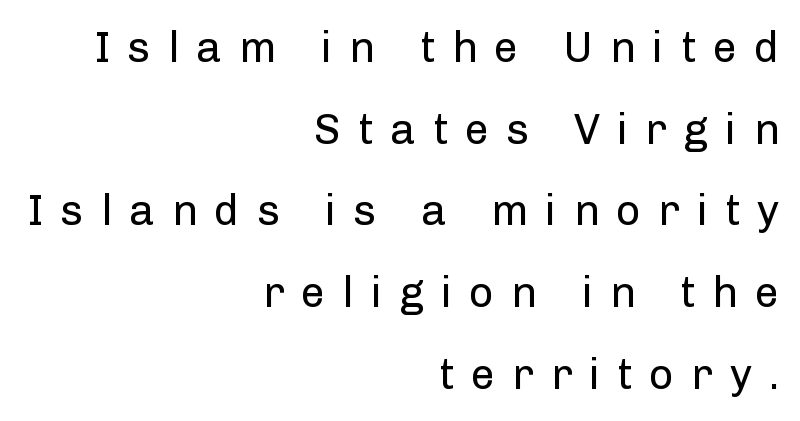
The image shows 43 px regular-weight sans-serif type, upright; set right-aligned, loose line spacing (1.9x), unusually wide letter spacing (+0.4 em), not underlined; low stroke contrast and a medium x-height.
